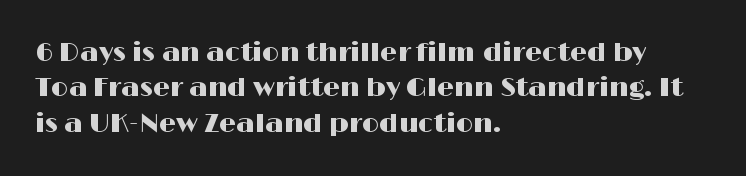
Q: Is the text italic (slanted)? A: No, it is upright.
Q: Is the text underlined? A: No.
Q: How is the paragraph aligned? A: Left-aligned.
Q: Is the spacing between letters normal or unusually wide? A: Normal.
Q: Is the spacing between lines tight, normal or loose? A: Normal.
